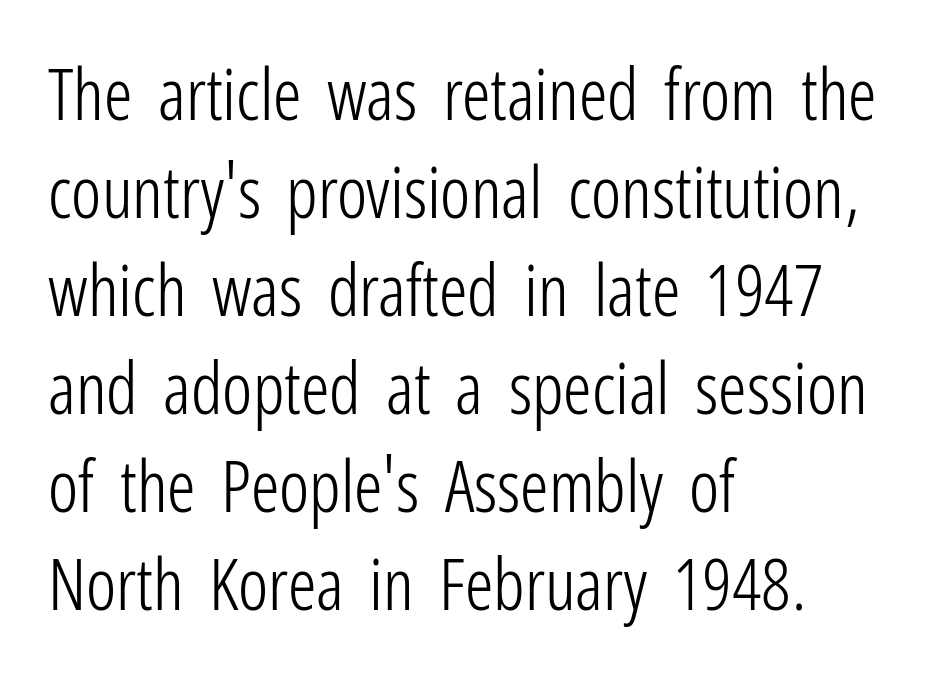
Q: Is the text bold? A: No.
Q: Is the text italic (slanted)? A: No, it is upright.
Q: Is the typeface a serif or a sans-serif typeface? A: Sans-serif.
Q: Is the text underlined? A: No.
Q: How is the paragraph aligned? A: Left-aligned.
Q: Is the spacing between letters normal or unusually wide? A: Normal.
Q: Is the spacing between lines tight, normal or loose? A: Normal.
Q: Width (condensed, normal, or wide)? A: Condensed.
Q: Stroke contrast? A: Low.
Q: x-height? A: Medium.
Q: Monospaced? A: No.
